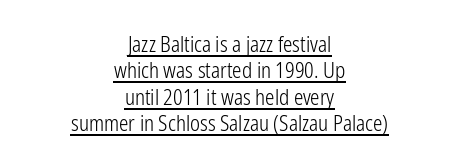
Q: Is the text bold? A: No.
Q: Is the text italic (slanted)? A: No, it is upright.
Q: Is the text underlined? A: Yes.
Q: How is the paragraph aligned? A: Centered.
Q: Is the spacing between letters normal or unusually wide? A: Normal.
Q: Is the spacing between lines tight, normal or loose? A: Normal.
